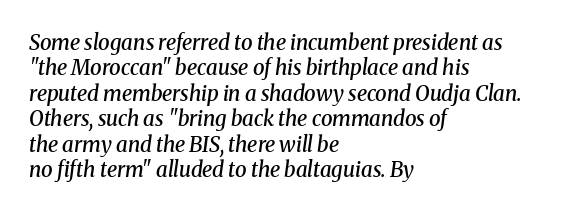
Q: Is the text bold? A: Semi-bold.
Q: Is the text italic (slanted)? A: Yes, it leans right by about 8 degrees.
Q: Is the text underlined? A: No.
Q: How is the paragraph aligned? A: Left-aligned.
Q: Is the spacing between letters normal or unusually wide? A: Normal.
